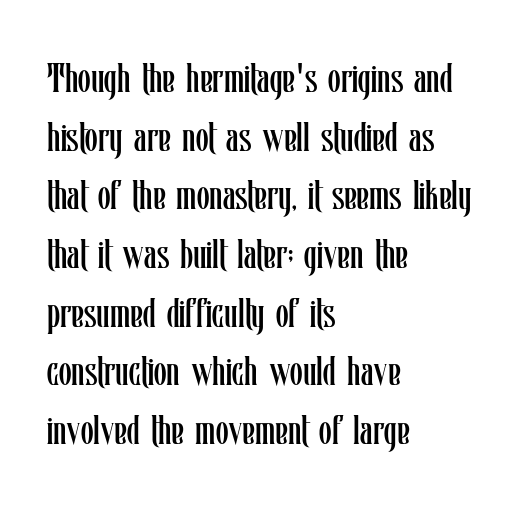
Posture: straight, roman, zero tilt. Vertical stems look standard width or narrower in stroke. The area under the type is left untouched. What's the leading like? Ordinary, nothing unusual. Left-aligned paragraph, ragged on the right. The face used here is proportionally spaced, like ordinary book or web type.
